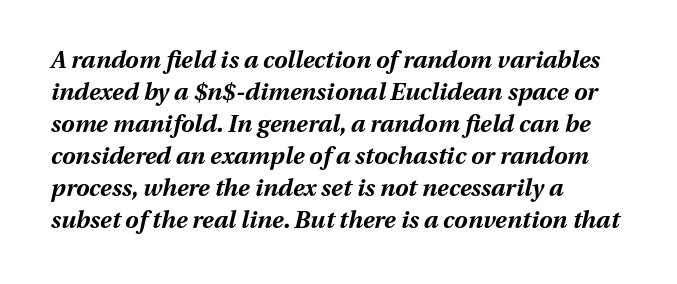
Q: Is the text bold? A: Yes.
Q: Is the text italic (slanted)? A: Yes, it leans right by about 13 degrees.
Q: Is the text underlined? A: No.
Q: How is the paragraph aligned? A: Left-aligned.
Q: Is the spacing between letters normal or unusually wide? A: Normal.
Q: Is the spacing between lines tight, normal or loose? A: Normal.
